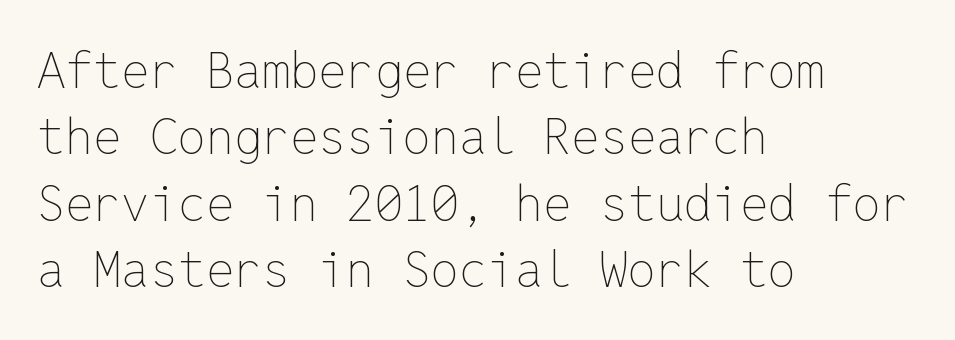
{"italic": "no", "bold": "no", "weight": "thin", "width": "normal", "stroke_contrast": "low", "x_height": "medium", "monospaced": "yes", "underline": "no", "align": "left", "line_spacing": "normal", "line_spacing_ratio": 1.33, "letter_spacing": "normal", "letter_spacing_em": 0.0, "glyph_px": 50}
